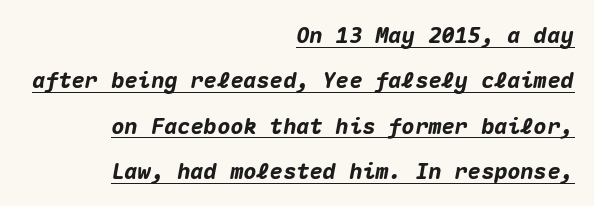
Caption: multi-line text, flush right, ragged left. Words appear dense and cohesive because spacing is normal. Notice how thick the strokes are: this is what a full bold looks like. Designer's note — italics engaged. Vertically, the passage feels expansive, rows floating well apart.
